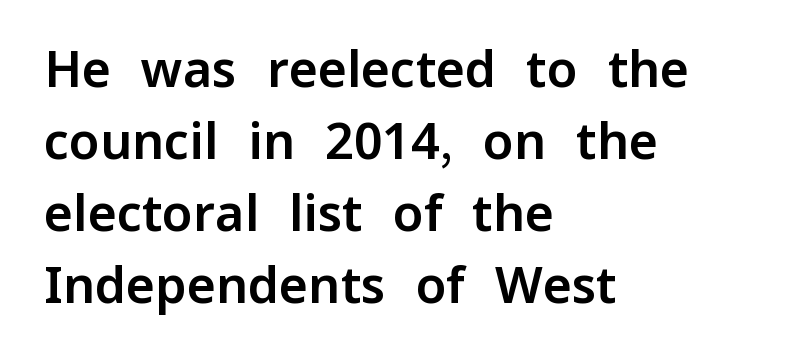
Q: Is the text italic (slanted)? A: No, it is upright.
Q: Is the typeface a serif or a sans-serif typeface? A: Sans-serif.
Q: Is the text underlined? A: No.
Q: How is the paragraph aligned? A: Left-aligned.
Q: Is the spacing between letters normal or unusually wide? A: Normal.
Q: Is the spacing between lines tight, normal or loose? A: Normal.
Q: Width (condensed, normal, or wide)? A: Normal.
Q: Stroke contrast? A: Low.
Q: x-height? A: Medium.
Q: Monospaced? A: No.
